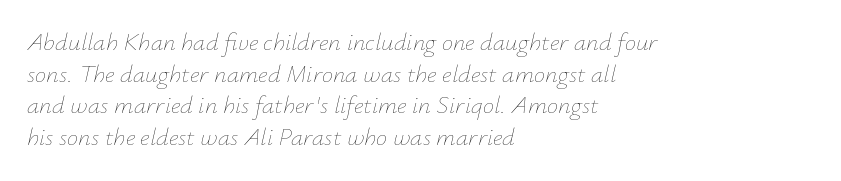
Q: Is the text bold? A: No.
Q: Is the text italic (slanted)? A: Yes, it leans right by about 12 degrees.
Q: Is the text underlined? A: No.
Q: How is the paragraph aligned? A: Left-aligned.
Q: Is the spacing between letters normal or unusually wide? A: Normal.
Q: Is the spacing between lines tight, normal or loose? A: Normal.
